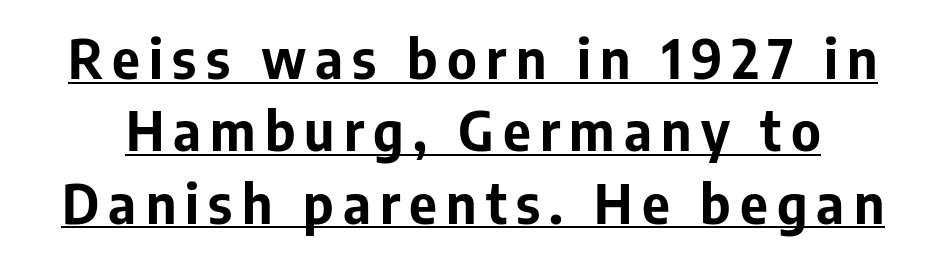
Q: Is the text bold? A: Yes.
Q: Is the text italic (slanted)? A: No, it is upright.
Q: Is the typeface a serif or a sans-serif typeface? A: Sans-serif.
Q: Is the text underlined? A: Yes.
Q: Is the spacing between lines tight, normal or loose? A: Normal.
Q: Width (condensed, normal, or wide)? A: Normal.
Q: Stroke contrast? A: Low.
Q: x-height? A: Medium.
Q: Monospaced? A: No.
